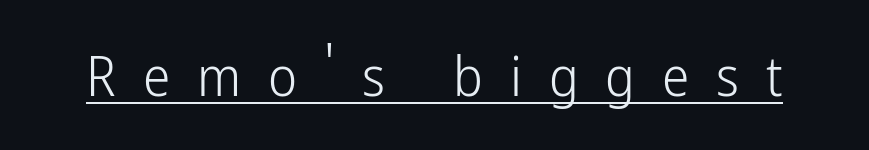
Q: Is the text bold? A: No.
Q: Is the text italic (slanted)? A: No, it is upright.
Q: Is the typeface a serif or a sans-serif typeface? A: Sans-serif.
Q: Is the text underlined? A: Yes.
Q: Is the spacing between letters normal or unusually wide? A: Unusually wide.
Q: Width (condensed, normal, or wide)? A: Condensed.
Q: Stroke contrast? A: Low.
Q: x-height? A: Medium.
Q: Monospaced? A: No.
